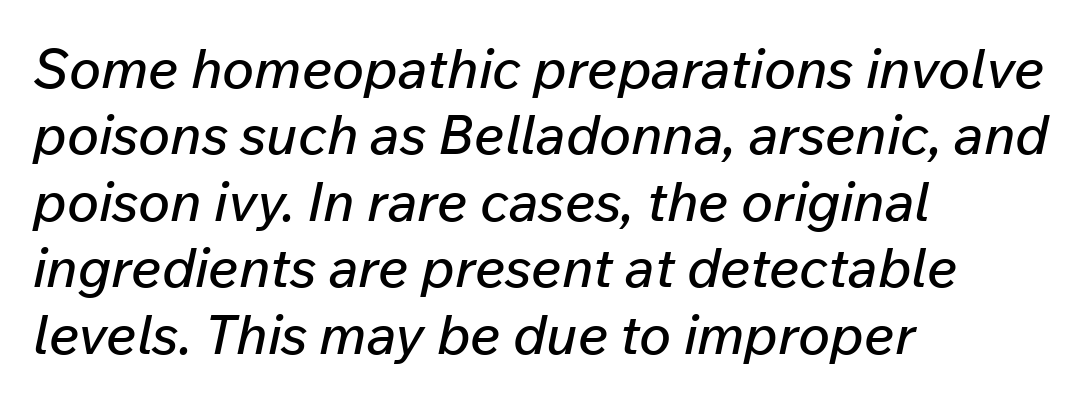
The rendering keeps characters at their native spacing. The lines in this sample share a left origin and differ only in where they stop. Each letter keeps its own natural width here, so spacing adapts to shape. The zone under the glyphs is completely vacant. Slant detected: the letters are inclined.
